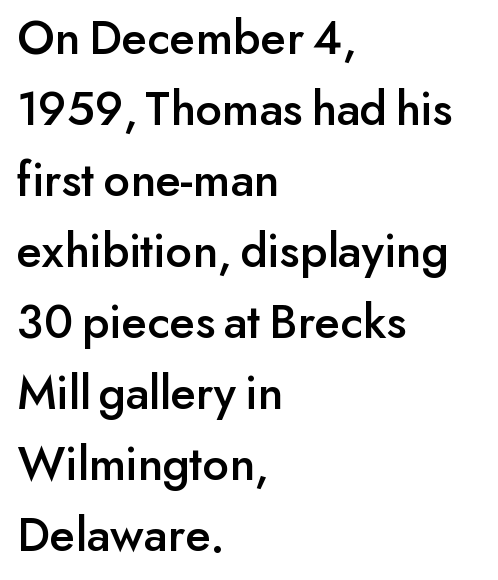
{"serif": "no", "italic": "no", "width": "normal", "stroke_contrast": "low", "x_height": "small", "monospaced": "no", "underline": "no", "align": "left", "line_spacing": "normal", "line_spacing_ratio": 1.42, "letter_spacing": "normal", "letter_spacing_em": 0.0, "glyph_px": 50}
